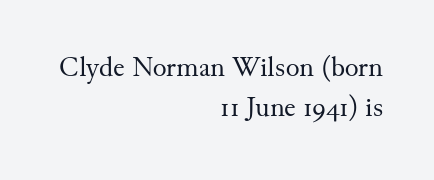
Leftover space on each line is placed entirely before the opening word. Descenders hang freely into open space. Leading matches the norm, producing a regular column. These lines are rendered in a variable-pitch font. Classification — serif.
